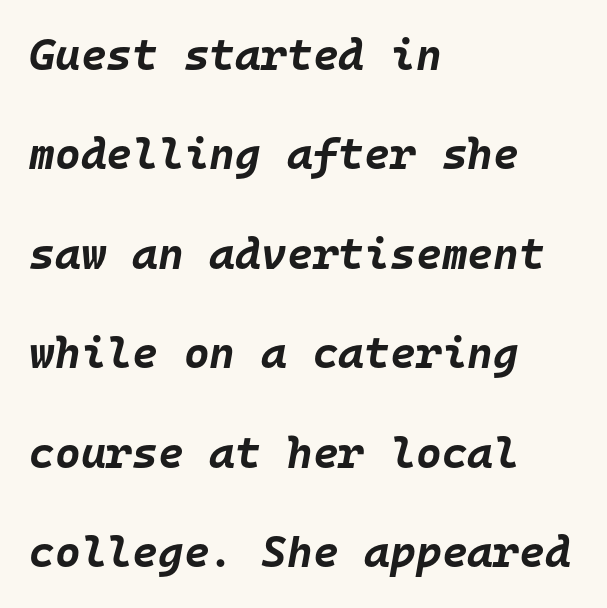
Q: Is the text bold? A: Yes.
Q: Is the text italic (slanted)? A: Yes, it leans right by about 10 degrees.
Q: Is the text underlined? A: No.
Q: How is the paragraph aligned? A: Left-aligned.
Q: Is the spacing between letters normal or unusually wide? A: Normal.
Q: Is the spacing between lines tight, normal or loose? A: Loose.
Q: Width (condensed, normal, or wide)? A: Normal.
Q: Stroke contrast? A: Low.
Q: x-height? A: Large.
Q: Monospaced? A: Yes.
